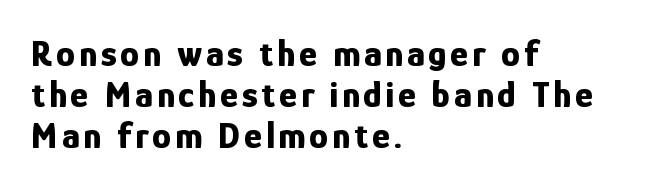
The image shows 38 px bold, condensed sans-serif type, upright; set left-aligned, tight line spacing (1.08x), not underlined; low stroke contrast and a medium x-height.
